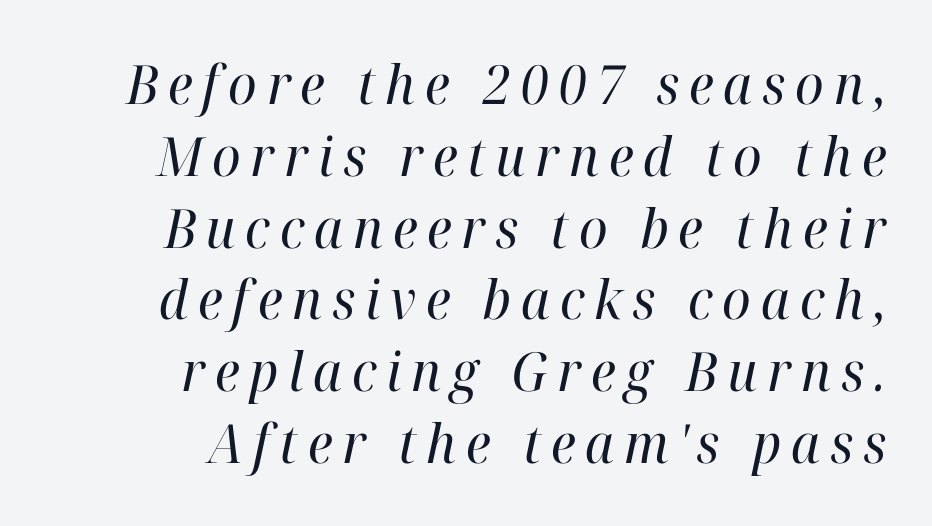
Q: Is the text bold? A: No.
Q: Is the text italic (slanted)? A: Yes, it leans right by about 12 degrees.
Q: Is the typeface a serif or a sans-serif typeface? A: Serif.
Q: Is the text underlined? A: No.
Q: How is the paragraph aligned? A: Right-aligned.
Q: Is the spacing between lines tight, normal or loose? A: Normal.
Q: Width (condensed, normal, or wide)? A: Normal.
Q: Stroke contrast? A: High.
Q: x-height? A: Medium.
Q: Monospaced? A: No.
